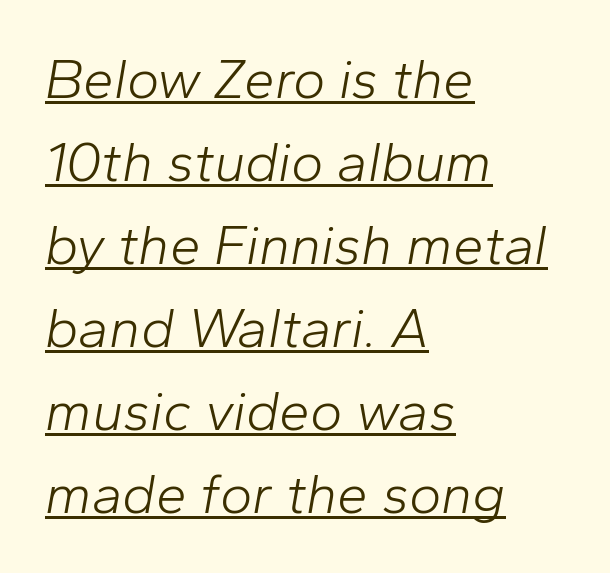
The image shows 55 px light type, italic (leaning right); set left-aligned, normal line spacing (1.51x), normal letter spacing, underlined; low stroke contrast and a medium x-height.
